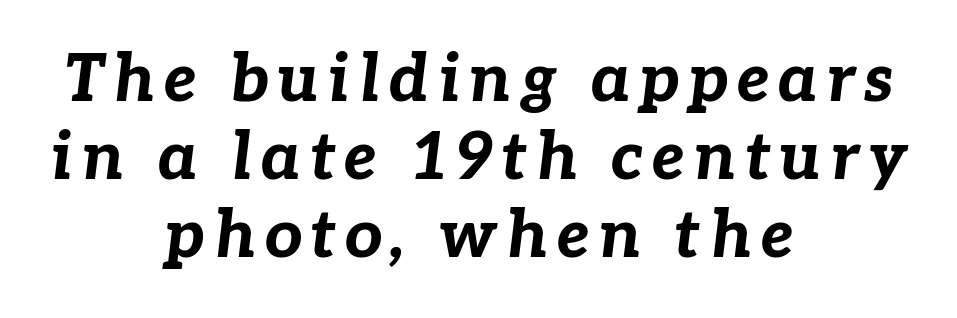
Q: Is the text bold? A: Yes.
Q: Is the text italic (slanted)? A: Yes, it leans right by about 7 degrees.
Q: Is the text underlined? A: No.
Q: How is the paragraph aligned? A: Centered.
Q: Width (condensed, normal, or wide)? A: Normal.
Q: Stroke contrast? A: Low.
Q: x-height? A: Medium.
Q: Monospaced? A: No.
